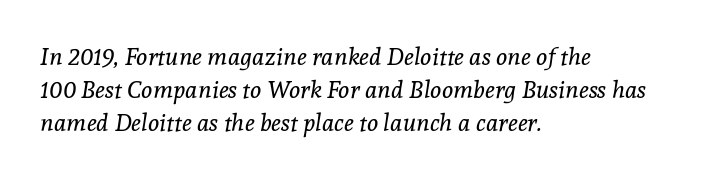
Q: Is the text bold? A: No.
Q: Is the text italic (slanted)? A: Yes, it leans right by about 8 degrees.
Q: Is the text underlined? A: No.
Q: How is the paragraph aligned? A: Left-aligned.
Q: Is the spacing between letters normal or unusually wide? A: Normal.
Q: Is the spacing between lines tight, normal or loose? A: Normal.
